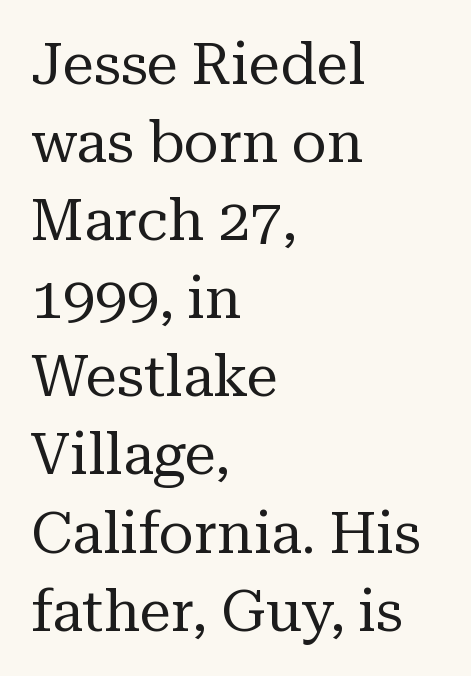
The image shows 57 px regular-weight serif type, upright; set left-aligned, normal line spacing (1.37x), normal letter spacing, not underlined; medium stroke contrast and a medium x-height.
